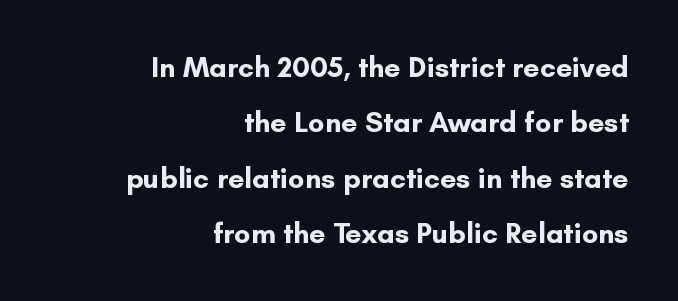
Vertical spacing — loose. Looks like regular typesetting: each glyph gets only the width it needs. The space directly below the letters is spotless. The characters look thick and weighty, a clear bold. Here the glyphs are tracked normally, forming tight word shapes. A flush-right, rag-left setting is used for this passage.
